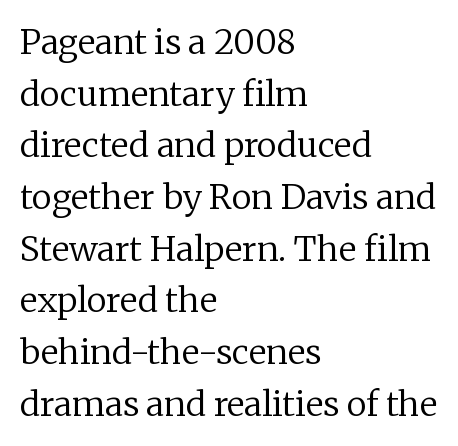
Q: Is the text bold? A: No.
Q: Is the text italic (slanted)? A: No, it is upright.
Q: Is the typeface a serif or a sans-serif typeface? A: Serif.
Q: Is the text underlined? A: No.
Q: How is the paragraph aligned? A: Left-aligned.
Q: Is the spacing between letters normal or unusually wide? A: Normal.
Q: Is the spacing between lines tight, normal or loose? A: Normal.
Q: Width (condensed, normal, or wide)? A: Normal.
Q: Stroke contrast? A: Low.
Q: x-height? A: Medium.
Q: Monospaced? A: No.
